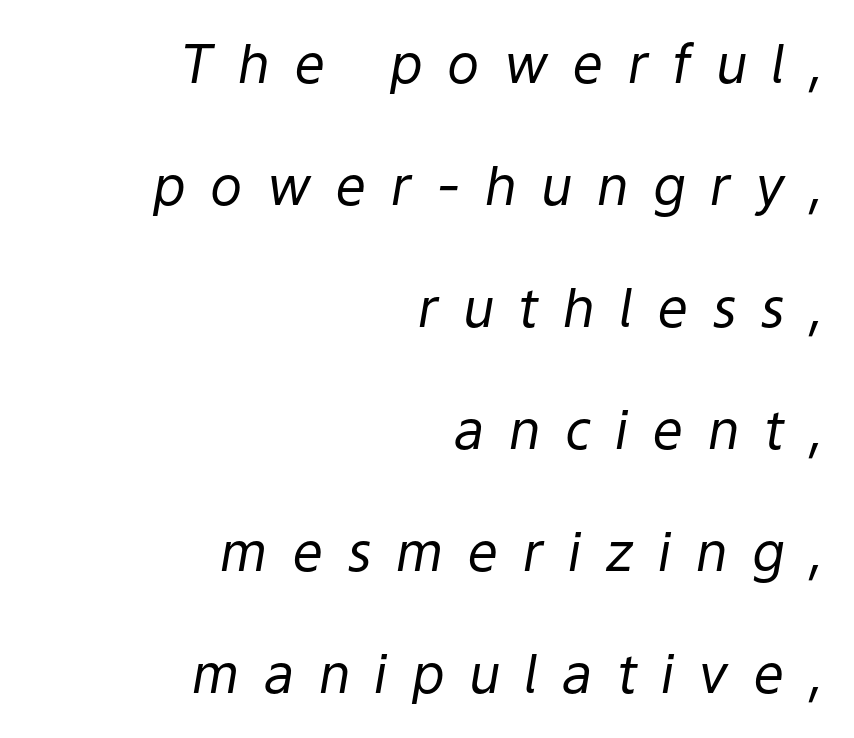
The image shows 54 px regular-weight type, italic (leaning right); set right-aligned, loose line spacing (2.26x), unusually wide letter spacing (+0.45 em), not underlined; low stroke contrast and a medium x-height.
